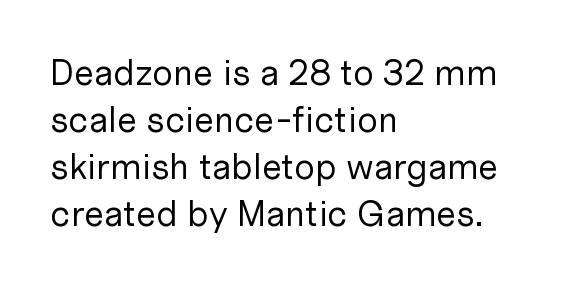
Q: Is the text bold? A: No.
Q: Is the text italic (slanted)? A: No, it is upright.
Q: Is the typeface a serif or a sans-serif typeface? A: Sans-serif.
Q: Is the text underlined? A: No.
Q: How is the paragraph aligned? A: Left-aligned.
Q: Is the spacing between letters normal or unusually wide? A: Normal.
Q: Is the spacing between lines tight, normal or loose? A: Normal.
Q: Width (condensed, normal, or wide)? A: Normal.
Q: Stroke contrast? A: Low.
Q: x-height? A: Medium.
Q: Monospaced? A: No.
